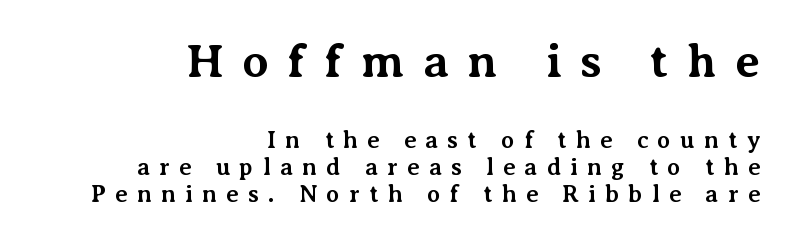
{"serif": "yes", "italic": "no", "bold": "yes", "weight": "bold", "width": "normal", "stroke_contrast": "medium", "x_height": "medium", "monospaced": "no", "underline": "no", "align": "right", "line_spacing": "tight", "line_spacing_ratio": 1.12, "letter_spacing": "wide", "letter_spacing_em": 0.38, "larger_block": "first", "size_ratio": 2.0, "glyph_px": 48}
